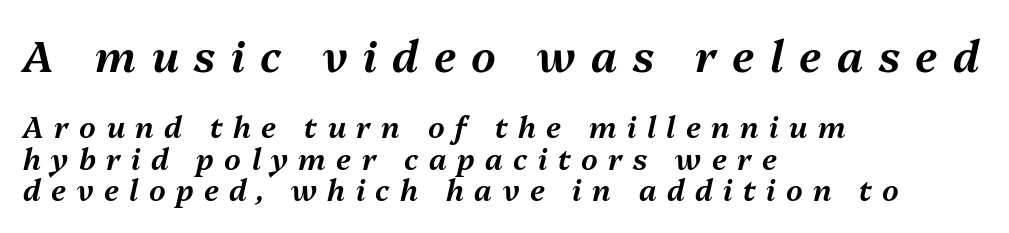
Q: Is the text italic (slanted)? A: Yes, it leans right by about 13 degrees.
Q: Is the text underlined? A: No.
Q: How is the paragraph aligned? A: Left-aligned.
Q: Is the spacing between letters normal or unusually wide? A: Unusually wide.
Q: Is the spacing between lines tight, normal or loose? A: Tight.
Q: Which block of text is set in a larger size, the first (top) or the second (bottom)? A: The first (top) one.
Q: Width (condensed, normal, or wide)? A: Normal.
Q: Stroke contrast? A: Medium.
Q: x-height? A: Medium.
Q: Monospaced? A: No.
